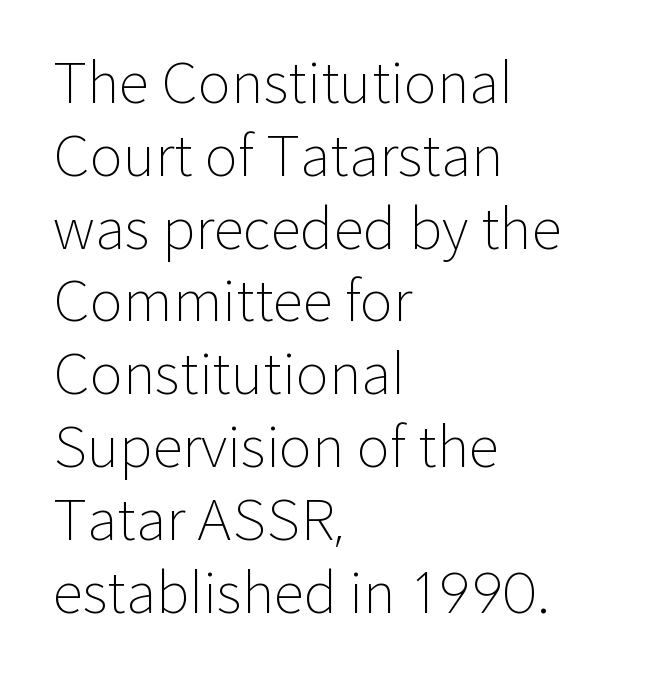
{"serif": "no", "italic": "no", "bold": "no", "weight": "light", "width": "normal", "stroke_contrast": "low", "x_height": "medium", "monospaced": "no", "underline": "no", "align": "left", "line_spacing": "normal", "line_spacing_ratio": 1.3, "letter_spacing": "normal", "letter_spacing_em": 0.0, "glyph_px": 56}
